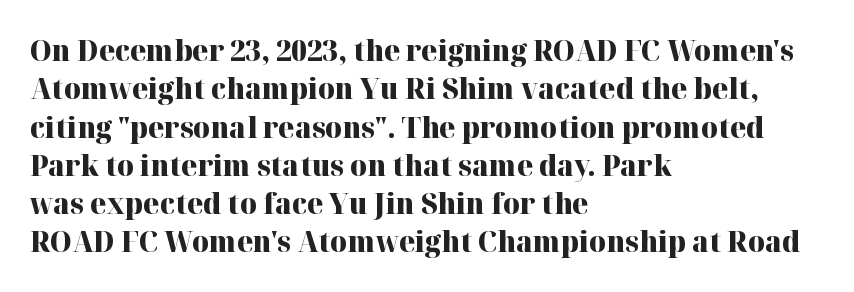
Proportional: the letters do not fall into vertical columns. The lines in this sample share a left origin and differ only in where they stop. The specimen omits any rule beneath the text block's lines. This is heavy type, rendered in bold. Notice how descenders clear the ascenders below comfortably — that's standard leading. Characters follow at the spacing the type designer built in.
